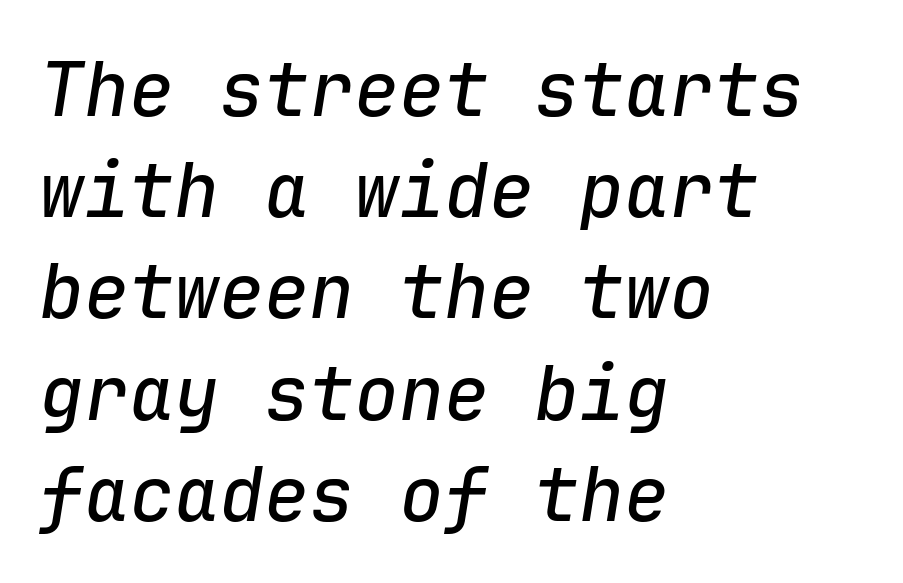
Q: Is the text italic (slanted)? A: Yes, it leans right by about 9 degrees.
Q: Is the text underlined? A: No.
Q: How is the paragraph aligned? A: Left-aligned.
Q: Is the spacing between letters normal or unusually wide? A: Normal.
Q: Is the spacing between lines tight, normal or loose? A: Normal.
Q: Width (condensed, normal, or wide)? A: Normal.
Q: Stroke contrast? A: Low.
Q: x-height? A: Medium.
Q: Monospaced? A: Yes.
